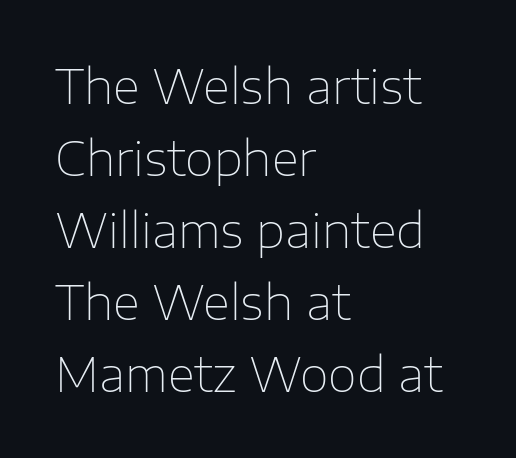
The passage shown is typeset with a sans-serif family. Letters have the restrained weight of plain body copy at most. Each letter keeps its own natural width here, so spacing adapts to shape. The block of text has a typical density, with ordinary space between rows. The gap between lines stays unmarked.
